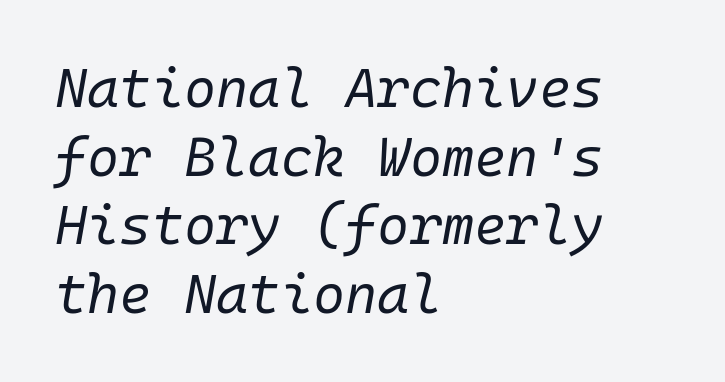
{"italic": "yes", "lean": "right", "slant_degrees": 10, "bold": "no", "weight": "regular", "width": "normal", "stroke_contrast": "low", "x_height": "medium", "underline": "no", "align": "left", "line_spacing": "normal", "line_spacing_ratio": 1.25, "letter_spacing": "normal", "letter_spacing_em": 0.0, "glyph_px": 55}
